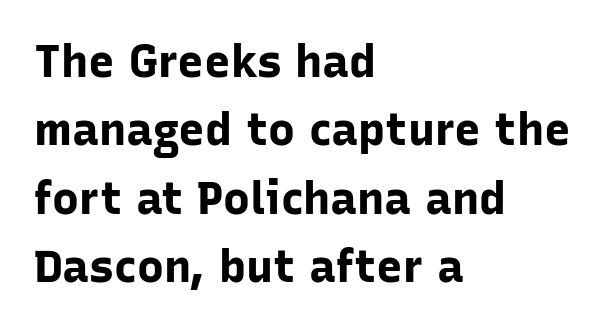
The image shows 45 px bold sans-serif type, upright; set left-aligned, normal line spacing (1.52x), normal letter spacing, not underlined; low stroke contrast and a medium x-height.
